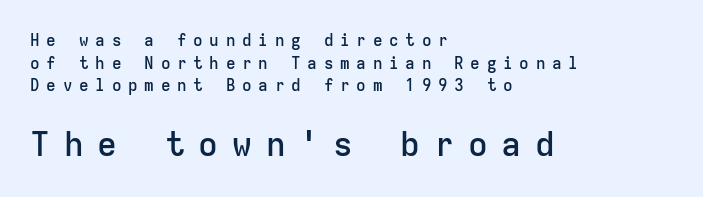
Look at the bottom of the vertical strokes: they stop flat, with no serifs. Nobody drew a line under any word here. There is plenty of visible air inserted between adjacent glyphs. Size hierarchy here favors the trailing block over the leading one.
